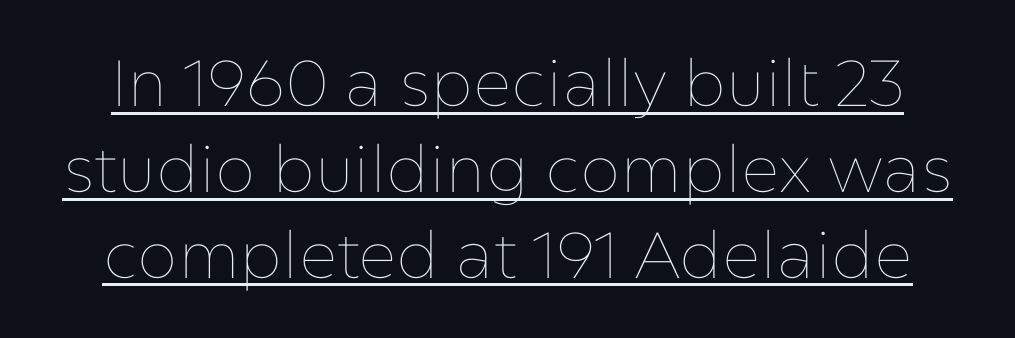
Vertical spacing — default. Caption: standard tracking, unaltered. The specimen includes a rule beneath the text block's lines. The specimen reads as upright at a glance.
